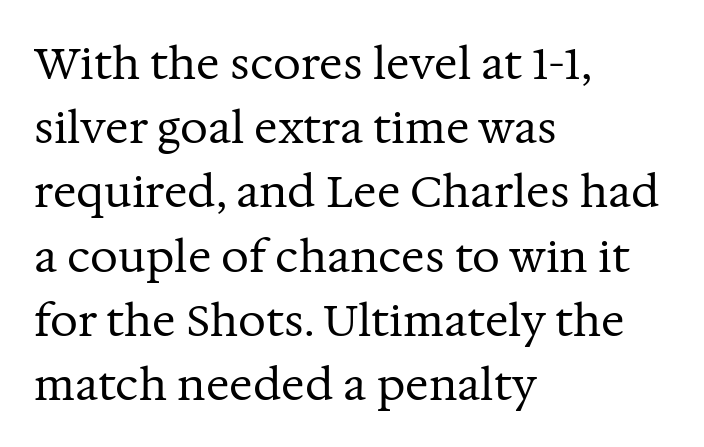
{"serif": "yes", "italic": "no", "bold": "no", "weight": "regular", "width": "normal", "stroke_contrast": "medium", "x_height": "medium", "monospaced": "no", "underline": "no", "align": "left", "line_spacing": "normal", "line_spacing_ratio": 1.46, "letter_spacing": "normal", "letter_spacing_em": 0.0, "glyph_px": 44}
